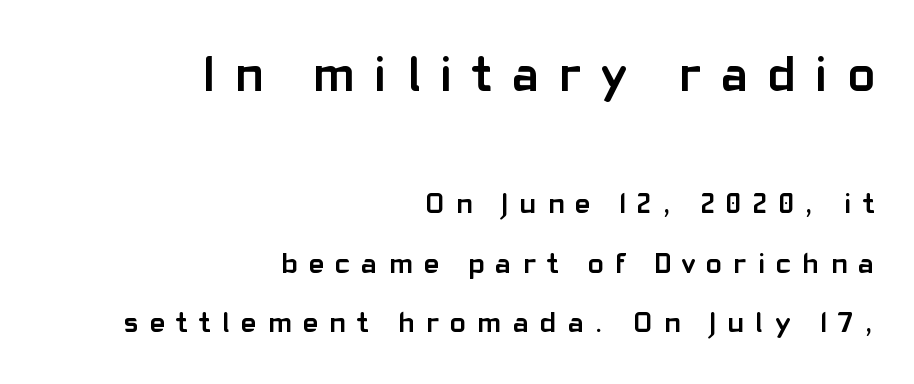
The image shows 50 px semibold sans-serif type, upright; set right-aligned, loose line spacing (2.06x), unusually wide letter spacing (+0.4 em), not underlined; the first (top) block is 1.72x larger; low stroke contrast and a medium x-height.
